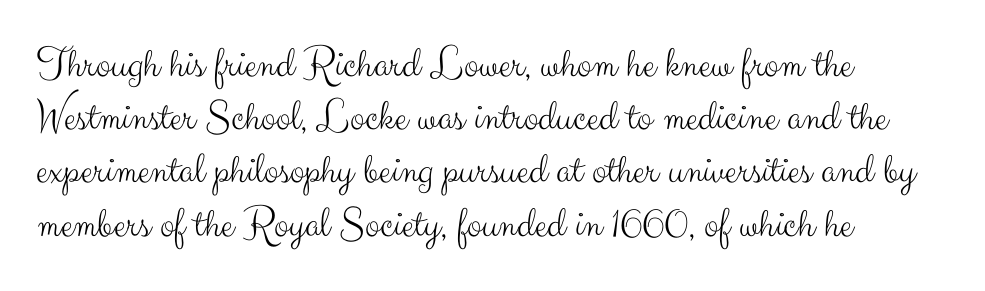
The image shows 44 px light sans-serif type; set left-aligned, line spacing 1.21x, normal letter spacing, not underlined; medium stroke contrast and a small x-height.
